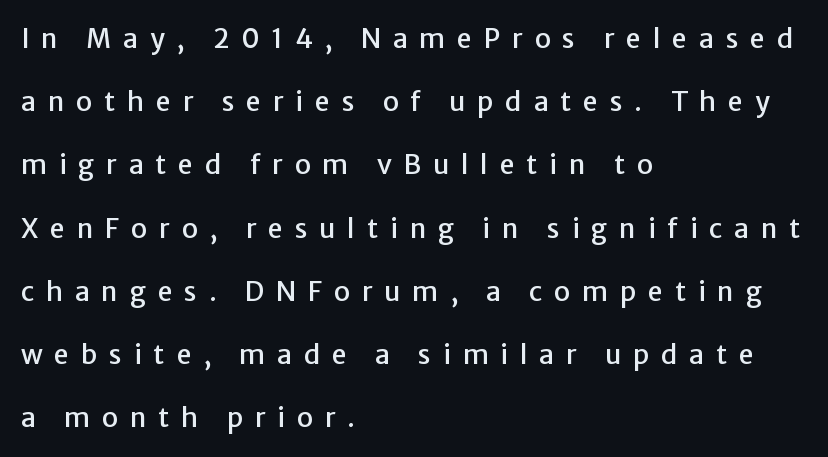
The image shows 27 px text type, upright; set left-aligned, loose line spacing (2.34x), unusually wide letter spacing (+0.43 em), not underlined.
